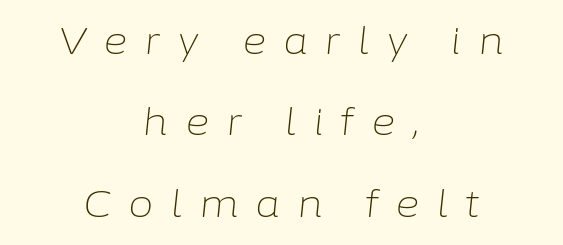
A light-to-regular cut is what we see here. You could only call the tracking loose — the letters float apart. The whitespace from short lines is split evenly between both sides. This sample has the flowing, uneven cadence of proportional lettering.
